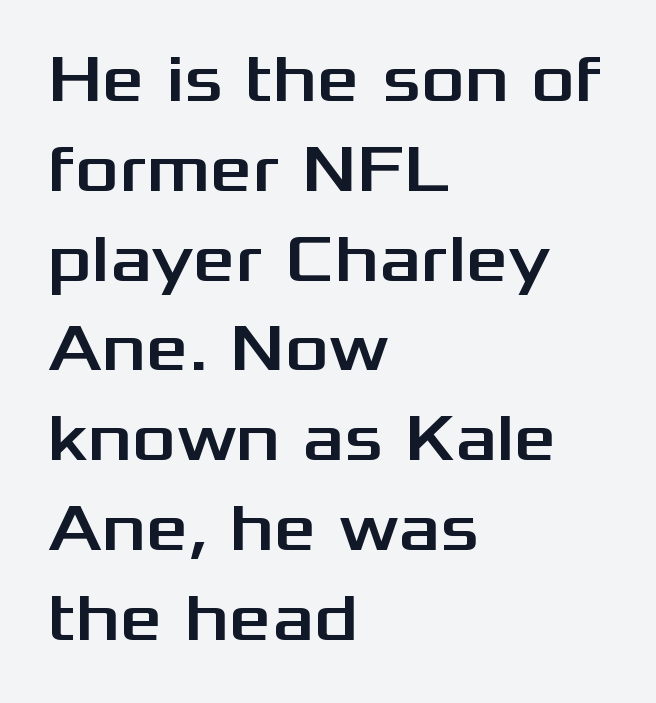
{"serif": "no", "italic": "no", "width": "wide", "stroke_contrast": "medium", "x_height": "medium", "monospaced": "no", "underline": "no", "align": "left", "line_spacing": "normal", "line_spacing_ratio": 1.34, "letter_spacing": "normal", "letter_spacing_em": 0.0, "glyph_px": 67}
